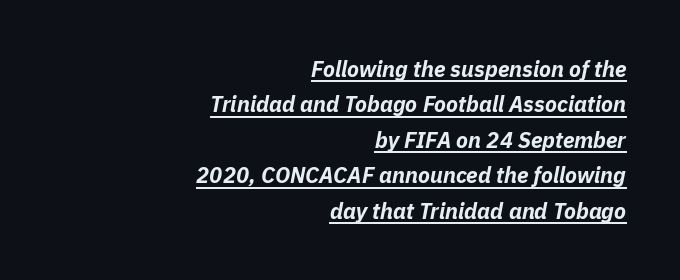
The image shows 22 px bold type, italic (leaning right); set right-aligned, normal line spacing (1.61x), normal letter spacing, underlined.
